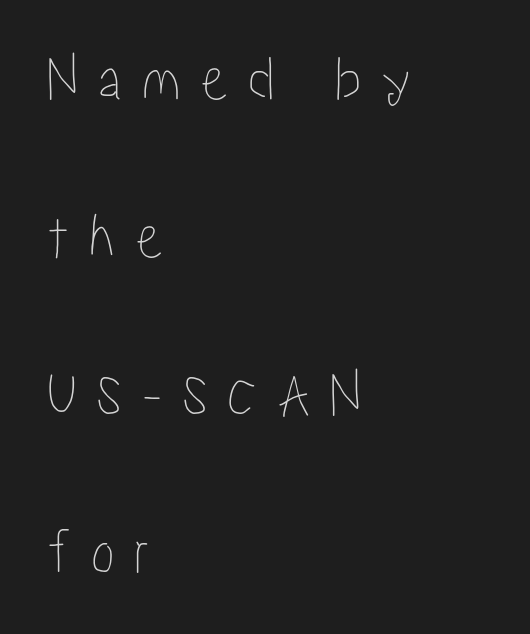
Students, observe: this is what heavily led, spacious text looks like. These lines are rendered in a variable-pitch font. The baseline area is clear. The type sits square on the baseline with zero lean. Is the block centered? No — it sits flush against the left margin.
